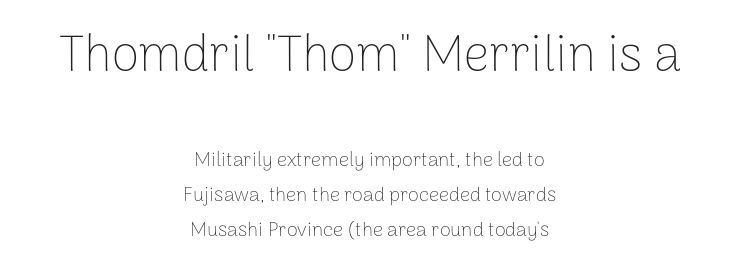
In terms of posture, this sample is upright. Type without underlining. Reading down the block, each line starts at a different indent, mirrored at its end. This is sans-serif lettering, the kind often seen on screens and signage. A typesetter would call this zero additional tracking.
